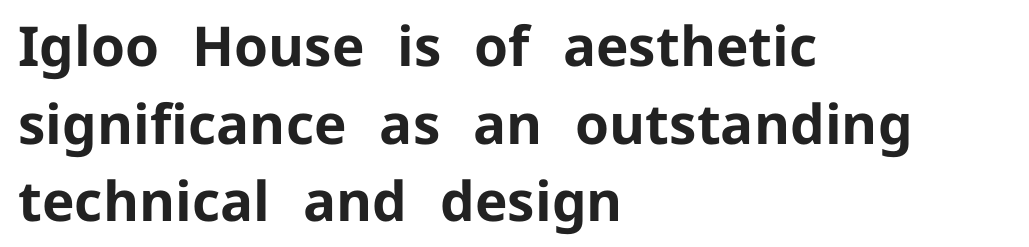
A typesetter would call this zero additional tracking. Nobody drew a line under any word here. Bold? Absolutely — the strokes are thick and heavy. Do the characters align in a grid? No, the font is proportional. Typographically, this falls in the sans-serif category.
